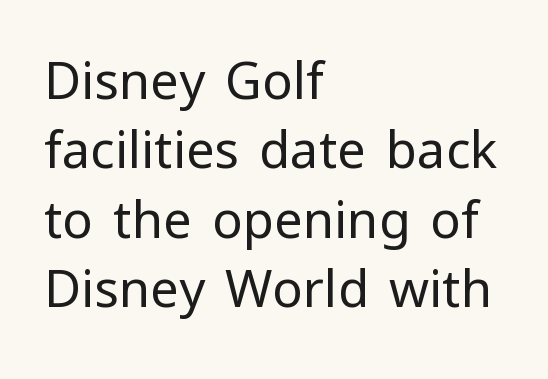
Q: Is the text bold? A: No.
Q: Is the text italic (slanted)? A: No, it is upright.
Q: Is the typeface a serif or a sans-serif typeface? A: Sans-serif.
Q: Is the text underlined? A: No.
Q: How is the paragraph aligned? A: Left-aligned.
Q: Is the spacing between letters normal or unusually wide? A: Normal.
Q: Is the spacing between lines tight, normal or loose? A: Normal.
Q: Width (condensed, normal, or wide)? A: Normal.
Q: Stroke contrast? A: Low.
Q: x-height? A: Medium.
Q: Monospaced? A: No.
